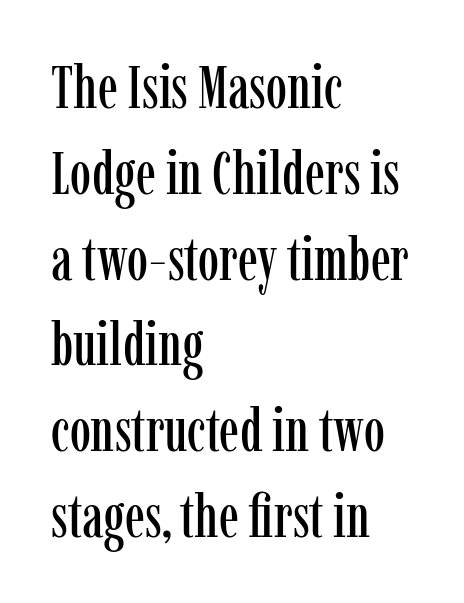
{"serif": "yes", "italic": "no", "width": "condensed", "stroke_contrast": "low", "x_height": "medium", "monospaced": "no", "underline": "no", "align": "left", "line_spacing": "normal", "line_spacing_ratio": 1.43, "letter_spacing": "normal", "letter_spacing_em": 0.0, "glyph_px": 60}
